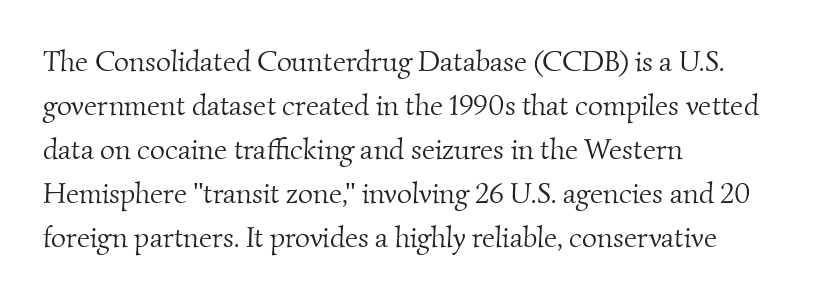
The image shows 29 px light serif type; set left-aligned, normal line spacing (1.52x), normal letter spacing, not underlined; medium stroke contrast and a small x-height.
